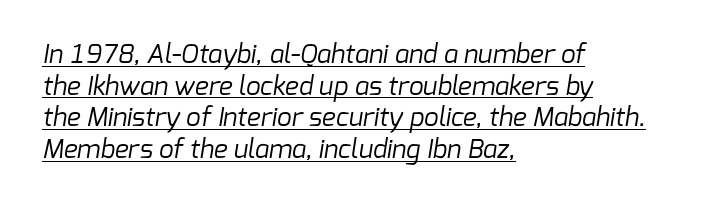
The image shows 26 px text type; set left-aligned, line spacing 1.22x, normal letter spacing, underlined.
